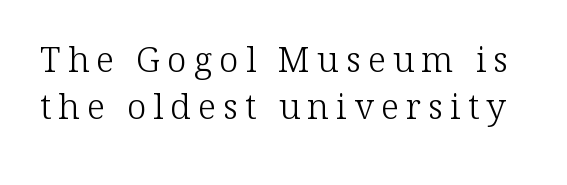
The axis of the letterforms is exactly vertical. What kind of face is this? One with serifs. Each new line begins a customary step beneath the previous one. The rendering uses natural spacing where letterforms have individual widths. Short note: letters widely spaced.
